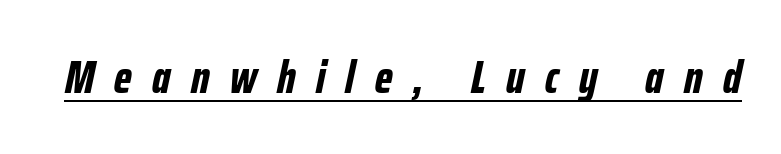
Pretty heavy lettering here — definitely bold. Varying glyph widths throughout — classic text-font behaviour. The face used here appears with an underline applied. In terms of posture, this sample is oblique. Here the glyphs are tracked loosely, breaking word shapes into spaced letters.
